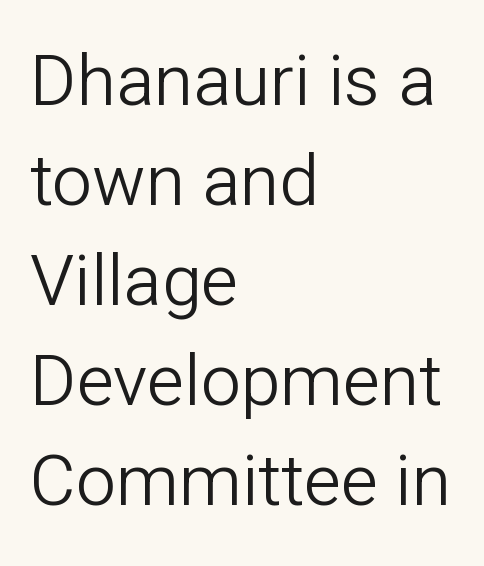
The image shows 71 px light sans-serif type, upright; set left-aligned, normal line spacing (1.41x), normal letter spacing, not underlined; low stroke contrast and a medium x-height.
